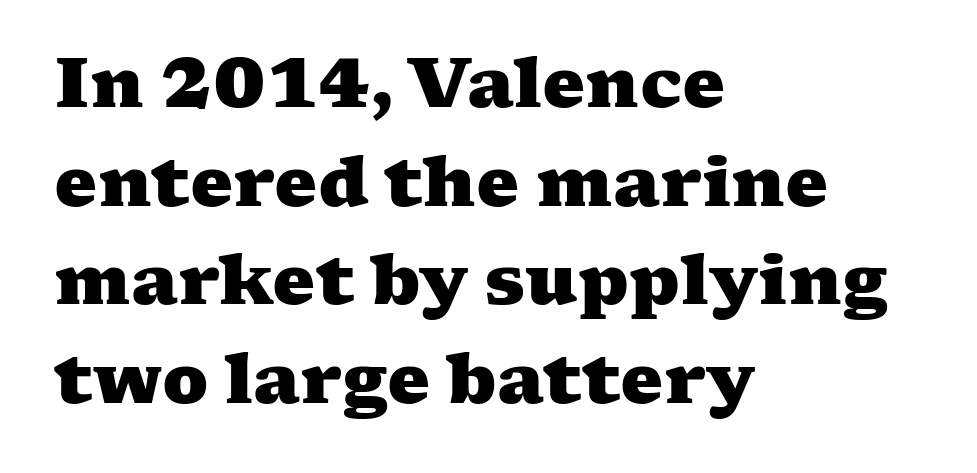
The image shows 68 px heavy, wide serif type; set left-aligned, normal line spacing (1.45x), normal letter spacing, not underlined; medium stroke contrast and a medium x-height.
